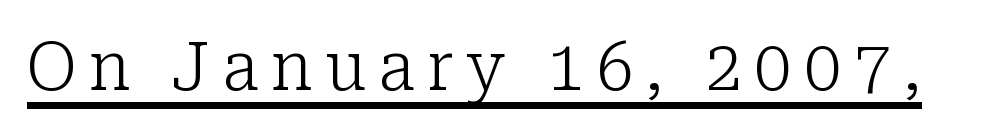
The image shows 67 px light serif type, upright; set underlined; low stroke contrast and a medium x-height.
